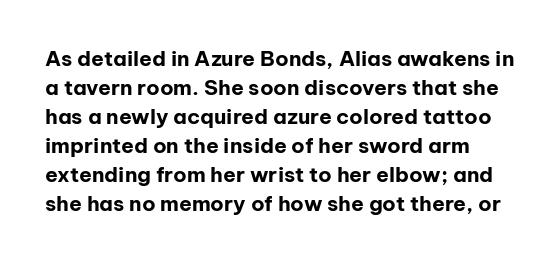
The image shows 21 px bold type, upright; set normal line spacing (1.38x), normal letter spacing, not underlined.
